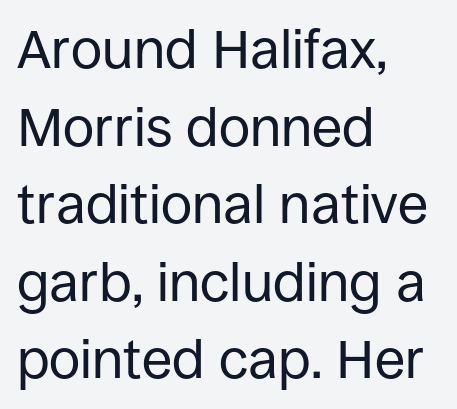
Q: Is the text bold? A: No.
Q: Is the text italic (slanted)? A: No, it is upright.
Q: Is the typeface a serif or a sans-serif typeface? A: Sans-serif.
Q: Is the text underlined? A: No.
Q: How is the paragraph aligned? A: Left-aligned.
Q: Is the spacing between letters normal or unusually wide? A: Normal.
Q: Is the spacing between lines tight, normal or loose? A: Normal.
Q: Width (condensed, normal, or wide)? A: Normal.
Q: Stroke contrast? A: Low.
Q: x-height? A: Large.
Q: Monospaced? A: No.
